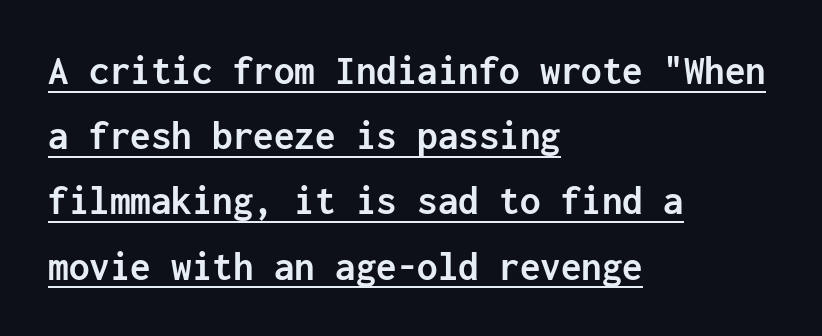
{"serif": "no", "italic": "no", "bold": "yes", "weight": "semibold", "width": "normal", "stroke_contrast": "low", "x_height": "medium", "monospaced": "yes", "underline": "yes", "align": "left", "line_spacing": "normal", "line_spacing_ratio": 1.59, "letter_spacing": "normal", "letter_spacing_em": 0.0, "glyph_px": 41}
